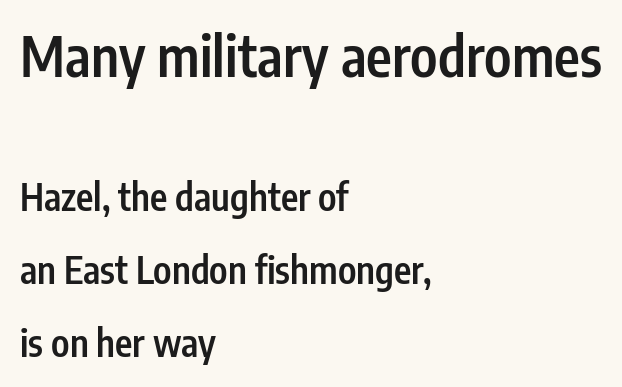
Bare-footed words on every line. A typesetter would label this face a sans. Where is the straight margin? On the left. The typography opts for an upright posture over an oblique one. The horizontal fit of the characters is conventional and even. The face used here appears at its bigger size in the upper chunk.
